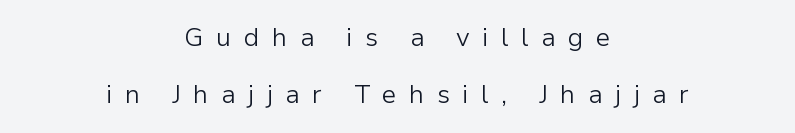
Q: Is the text bold? A: No.
Q: Is the text italic (slanted)? A: No, it is upright.
Q: Is the text underlined? A: No.
Q: How is the paragraph aligned? A: Centered.
Q: Is the spacing between letters normal or unusually wide? A: Unusually wide.
Q: Is the spacing between lines tight, normal or loose? A: Loose.
